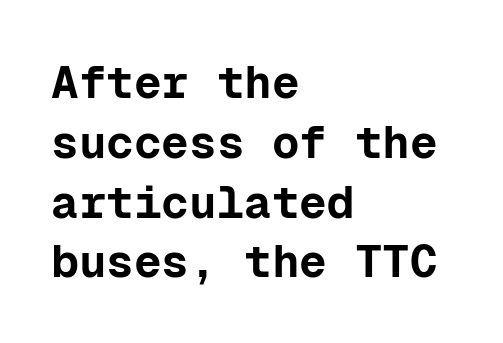
Quick note: interline space is typical. Think of a typewriter: that constant character pitch is what you see here. Strokes here are thick enough to call this a true bold. No feet cap the strokes, marking this as sans-serif type.
